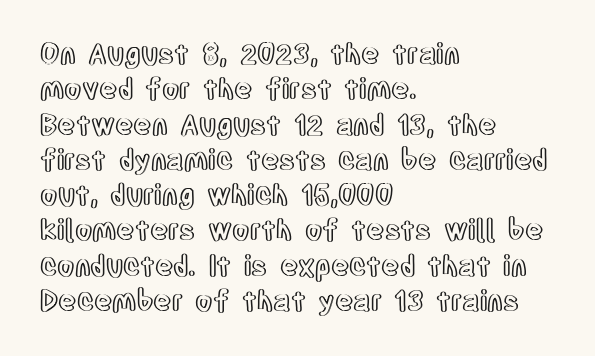
{"italic": "no", "width": "condensed", "x_height": "large", "monospaced": "no", "underline": "no", "align": "left", "line_spacing": "normal", "line_spacing_ratio": 1.26, "letter_spacing": "normal", "letter_spacing_em": 0.0, "glyph_px": 28}
